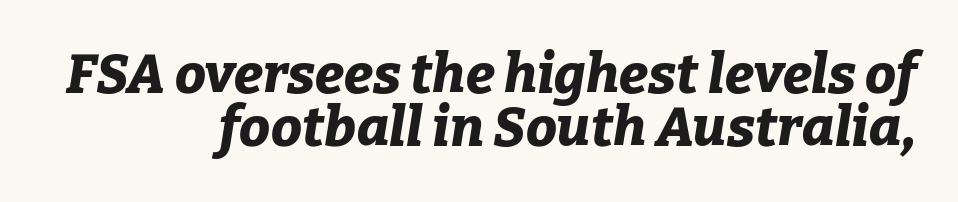
Horizontal alignment here is rightward, an uncommon choice for prose. Nobody touched the tracking dial on this one. Any mark beneath the type? The region is blank. Quick note: italic. The designer dialed line spacing down below the default. Heavy-handed strokes throughout: this text is bold.
